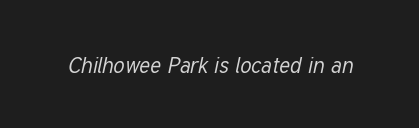
{"italic": "yes", "lean": "right", "slant_degrees": 12, "bold": "no", "underline": "no", "letter_spacing": "normal", "letter_spacing_em": 0.0, "glyph_px": 22}
